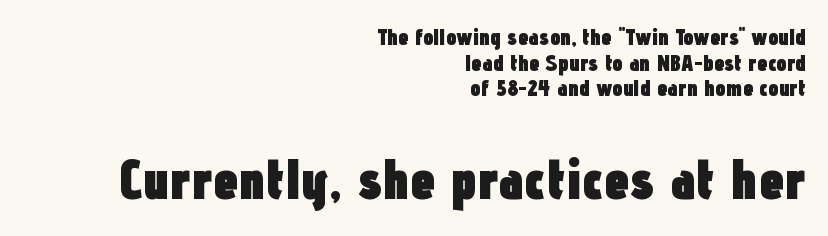
The image shows 57 px heavy, condensed sans-serif type, upright; set right-aligned, tight line spacing (1.11x), normal letter spacing, not underlined; the second (bottom) block is 2.48x larger; low stroke contrast and a medium x-height.
